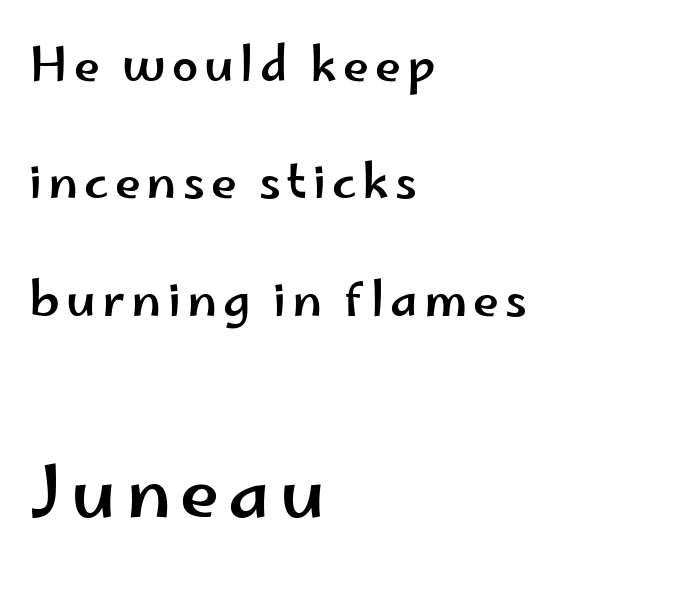
Q: Is the text italic (slanted)? A: No, it is upright.
Q: Is the typeface a serif or a sans-serif typeface? A: Sans-serif.
Q: Is the text underlined? A: No.
Q: How is the paragraph aligned? A: Left-aligned.
Q: Is the spacing between lines tight, normal or loose? A: Loose.
Q: Which block of text is set in a larger size, the first (top) or the second (bottom)? A: The second (bottom) one.
Q: Width (condensed, normal, or wide)? A: Wide.
Q: Stroke contrast? A: Low.
Q: x-height? A: Small.
Q: Monospaced? A: No.
